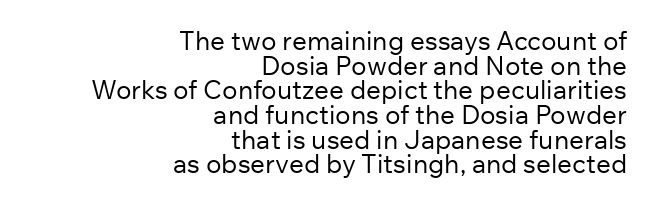
Does extra space separate the letters? No, they use regular spacing. This rendering uses right alignment, leaving the left contour irregular. Notice how the stems are strictly vertical — no italics here. Letters have the restrained weight of plain body copy at most. Lines of text with bare space underneath. One glance says dense: line gaps are narrower than usual.
